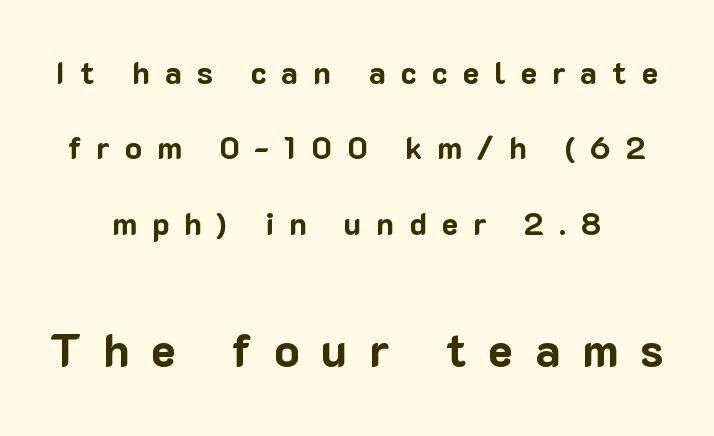
Beneath every word, the page is bare. Is the type bold? Yes — the strokes are clearly thick and heavy. This sample uses expanded letter spacing, leaving extra air between glyphs. If you squint, the bottom block still reads clearly — it's the larger of the two. Unlike a traditional serif, this face leaves its strokes unadorned.
